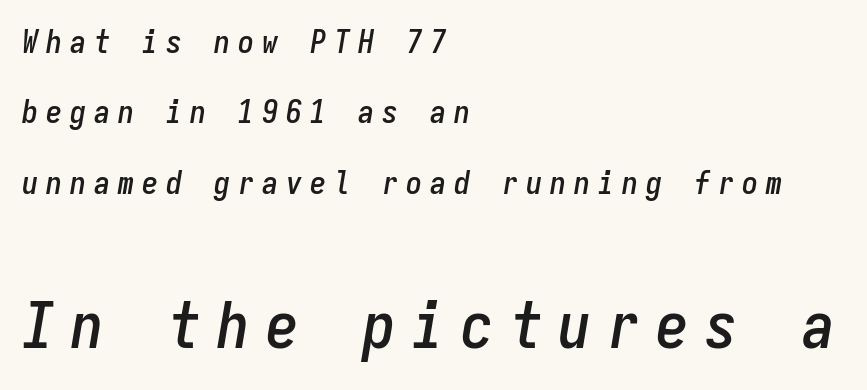
Q: Is the text italic (slanted)? A: Yes, it leans right by about 9 degrees.
Q: Is the text underlined? A: No.
Q: How is the paragraph aligned? A: Left-aligned.
Q: Is the spacing between letters normal or unusually wide? A: Unusually wide.
Q: Is the spacing between lines tight, normal or loose? A: Loose.
Q: Which block of text is set in a larger size, the first (top) or the second (bottom)? A: The second (bottom) one.
Q: Width (condensed, normal, or wide)? A: Condensed.
Q: Stroke contrast? A: Low.
Q: x-height? A: Medium.
Q: Monospaced? A: Yes.
